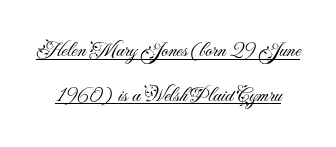
The image shows 21 px text type; set loose line spacing (2.13x), normal letter spacing, underlined.
